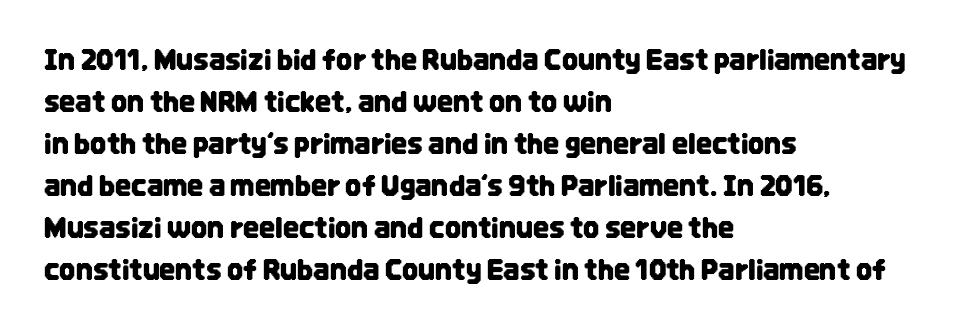
Q: Is the text italic (slanted)? A: No, it is upright.
Q: Is the typeface a serif or a sans-serif typeface? A: Sans-serif.
Q: Is the text underlined? A: No.
Q: How is the paragraph aligned? A: Left-aligned.
Q: Is the spacing between letters normal or unusually wide? A: Normal.
Q: Is the spacing between lines tight, normal or loose? A: Normal.
Q: Width (condensed, normal, or wide)? A: Condensed.
Q: Stroke contrast? A: Low.
Q: x-height? A: Large.
Q: Monospaced? A: No.
